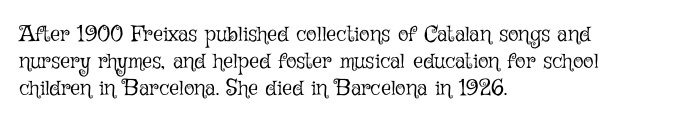
Honestly, the letter spacing is just normal — you wouldn't notice it. A student would call this left alignment; a typographer would say flush left, rag right. The font sits on the lighter half of the weight spectrum, regular included. Just letters on the line, the space beneath them empty.
